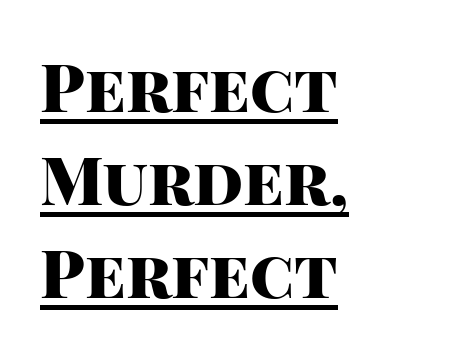
{"serif": "no", "italic": "no", "bold": "yes", "weight": "heavy", "width": "normal", "stroke_contrast": "high", "x_height": "large", "monospaced": "no", "underline": "yes", "align": "left", "line_spacing": "normal", "line_spacing_ratio": 1.41, "letter_spacing": "normal", "letter_spacing_em": 0.0, "glyph_px": 66}
